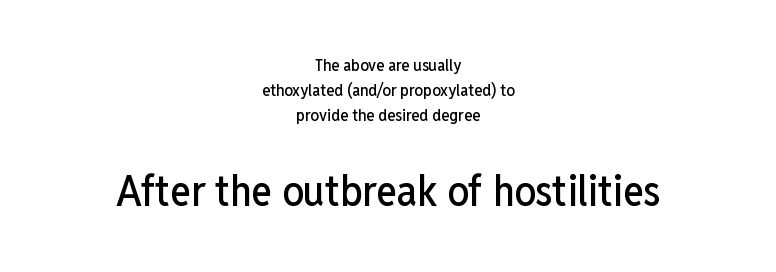
Quick note: interline space is typical. Which chunk is bigger? The second one — the bottom block dwarfs the top. Varying glyph widths throughout — classic text-font behaviour. Ascenders rise straight up at ninety degrees. Descenders are the only things crossing below the line.
